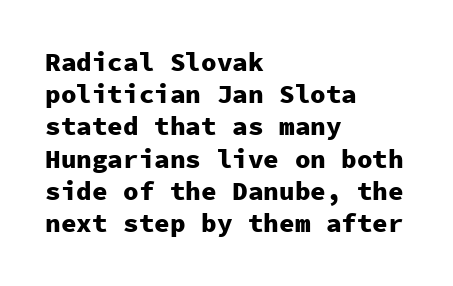
Descenders hang freely into open space. Rendered with straight, roman letterforms. The strokes are fattened all the way to bold. This rendering uses left alignment, leaving the right contour irregular.
